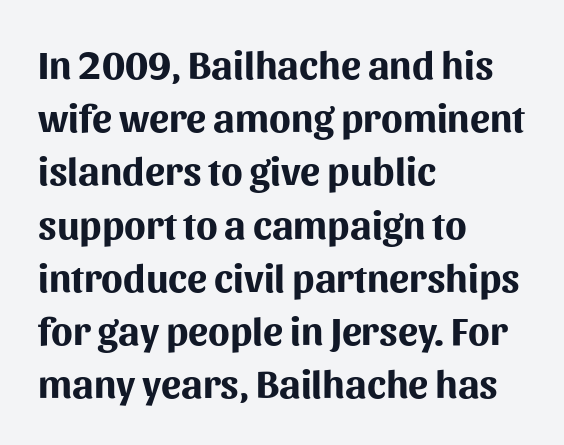
The image shows 40 px bold sans-serif type, upright; set left-aligned, normal line spacing (1.33x), normal letter spacing, not underlined; medium stroke contrast and a medium x-height.
